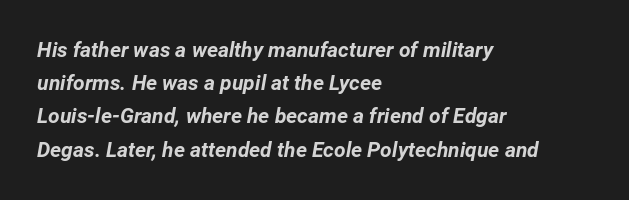
Q: Is the text bold? A: Yes.
Q: Is the text italic (slanted)? A: Yes, it leans right by about 12 degrees.
Q: Is the text underlined? A: No.
Q: How is the paragraph aligned? A: Left-aligned.
Q: Is the spacing between letters normal or unusually wide? A: Normal.
Q: Is the spacing between lines tight, normal or loose? A: Normal.
